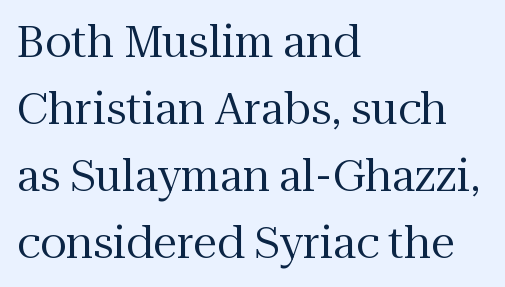
Each word holds together tightly as a unit, with standard inter-letter gaps. Vertical stems look standard width or narrower in stroke. Underline: absent. Characters remain perfectly vertical along every line.
